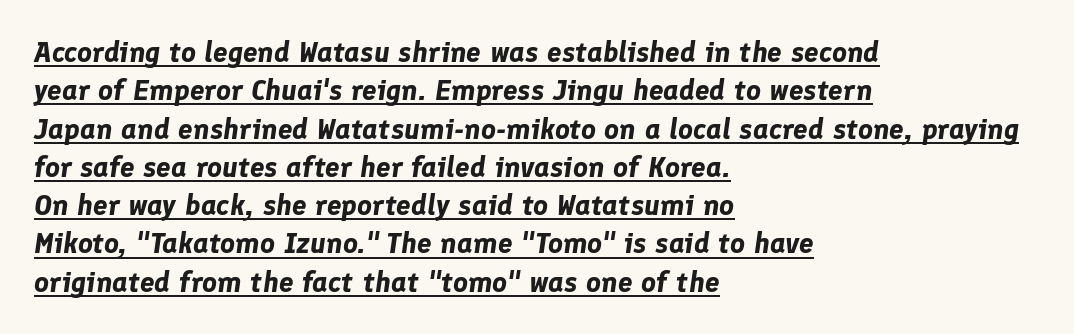
If you drew a ruler down the left edge, every line would touch it. Quick note: interline space is typical. The specimen reads as italic at a glance. The passage shown is typed in a proportional face where columns would drift.
